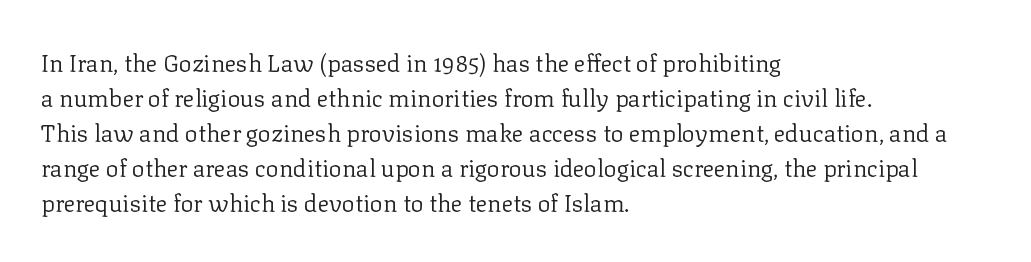
Q: Is the text bold? A: No.
Q: Is the text italic (slanted)? A: No, it is upright.
Q: Is the text underlined? A: No.
Q: How is the paragraph aligned? A: Left-aligned.
Q: Is the spacing between letters normal or unusually wide? A: Normal.
Q: Is the spacing between lines tight, normal or loose? A: Normal.
